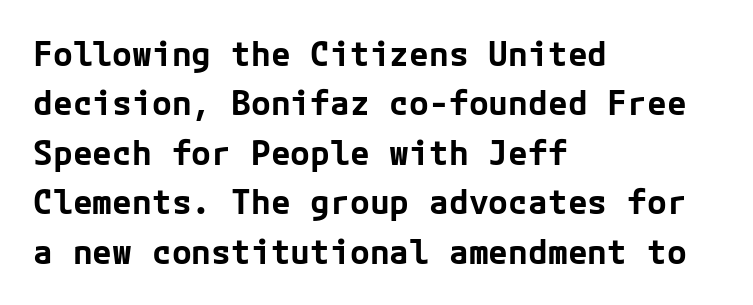
The image shows 33 px bold sans-serif type, upright; set left-aligned, normal line spacing (1.5x), normal letter spacing, not underlined; low stroke contrast and a medium x-height.
